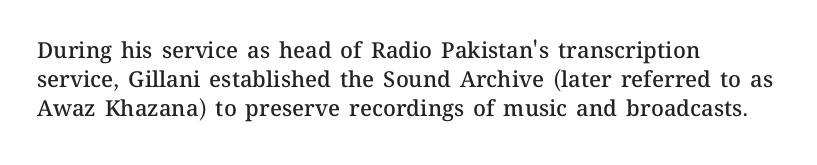
The image shows 22 px text type, upright; set left-aligned, normal line spacing (1.32x), normal letter spacing, not underlined.
